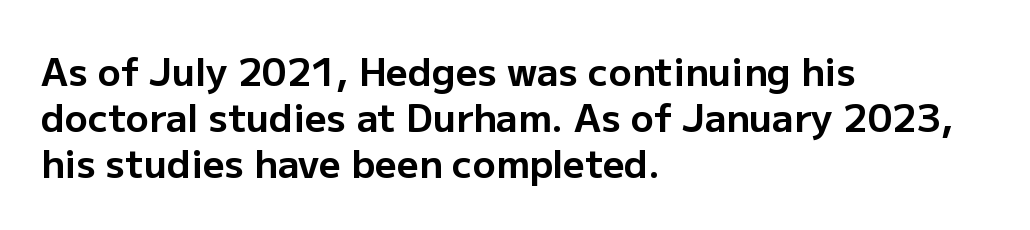
Short note: letters normally spaced. The rendering uses natural spacing where letterforms have individual widths. This sample uses an upright cut, with every glyph sitting square on the baseline. All the whitespace from short lines collects on the right.
